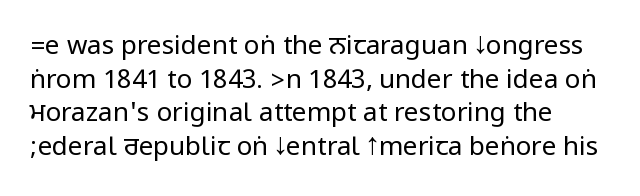
The image shows 26 px text type, upright; set normal line spacing (1.29x), normal letter spacing, not underlined.
